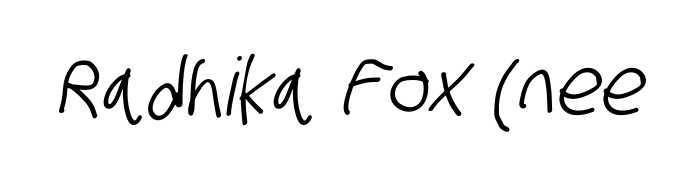
The image shows 80 px condensed sans-serif type; set normal letter spacing, not underlined; low stroke contrast and a large x-height.
